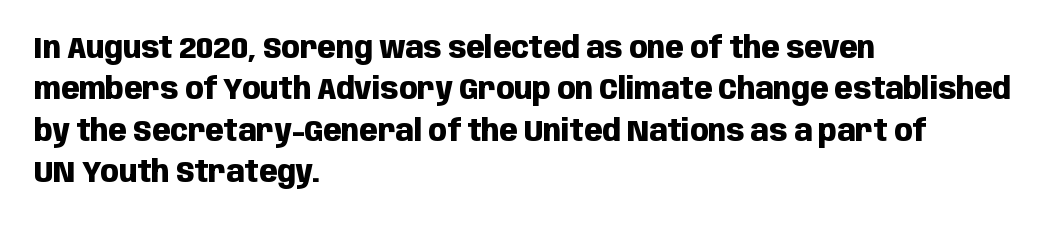
This rendering features lettering with no underline. Alignment: flush left. Spacing verdict: proportional, widths tailored to each character. In terms of leading, this rendering sits right in the middle. This rendering employs a face without finishing strokes, i.e., a sans-serif.
